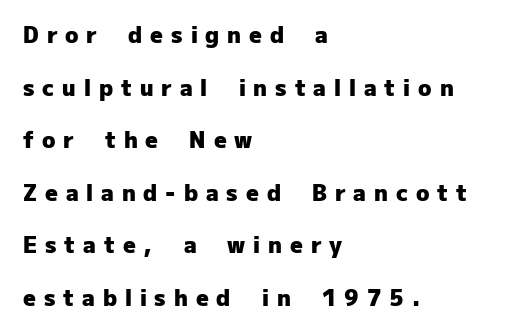
Q: Is the text bold? A: Yes.
Q: Is the text italic (slanted)? A: No, it is upright.
Q: Is the text underlined? A: No.
Q: How is the paragraph aligned? A: Left-aligned.
Q: Is the spacing between letters normal or unusually wide? A: Unusually wide.
Q: Is the spacing between lines tight, normal or loose? A: Loose.
